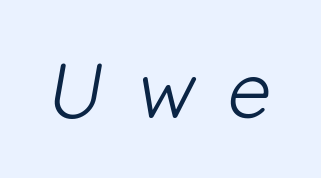
Q: Is the text bold? A: No.
Q: Is the typeface a serif or a sans-serif typeface? A: Sans-serif.
Q: Is the text underlined? A: No.
Q: Is the spacing between letters normal or unusually wide? A: Unusually wide.
Q: Width (condensed, normal, or wide)? A: Normal.
Q: Stroke contrast? A: Low.
Q: x-height? A: Medium.
Q: Monospaced? A: No.
